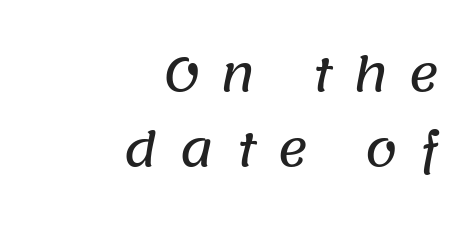
{"serif": "no", "width": "normal", "stroke_contrast": "low", "x_height": "large", "monospaced": "no", "underline": "no", "align": "right", "line_spacing": "normal", "line_spacing_ratio": 1.6, "letter_spacing": "wide", "letter_spacing_em": 0.44, "glyph_px": 47}
